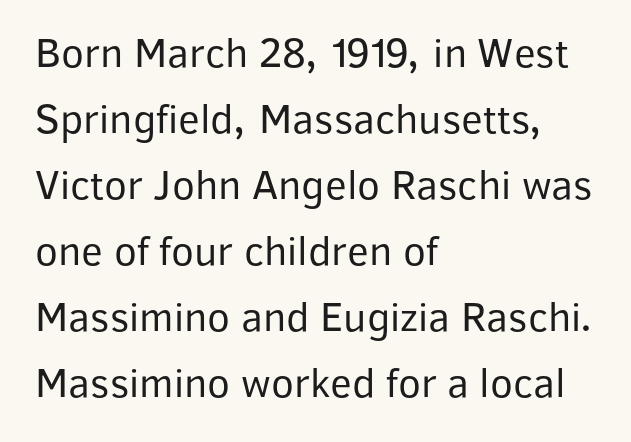
The image shows 42 px regular-weight sans-serif type, upright; set left-aligned, normal line spacing (1.57x), normal letter spacing, not underlined; low stroke contrast and a medium x-height.
